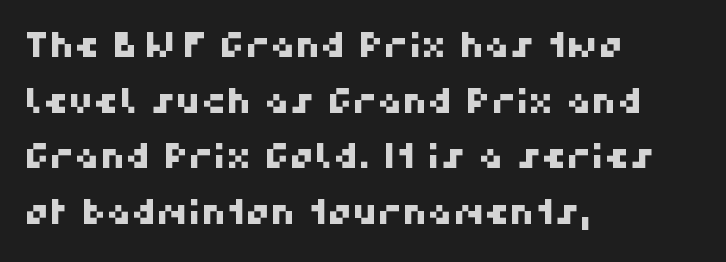
{"serif": "no", "width": "normal", "stroke_contrast": "high", "x_height": "medium", "monospaced": "no", "underline": "no", "align": "left", "line_spacing": "normal", "line_spacing_ratio": 1.59, "letter_spacing": "normal", "letter_spacing_em": 0.0, "glyph_px": 35}
